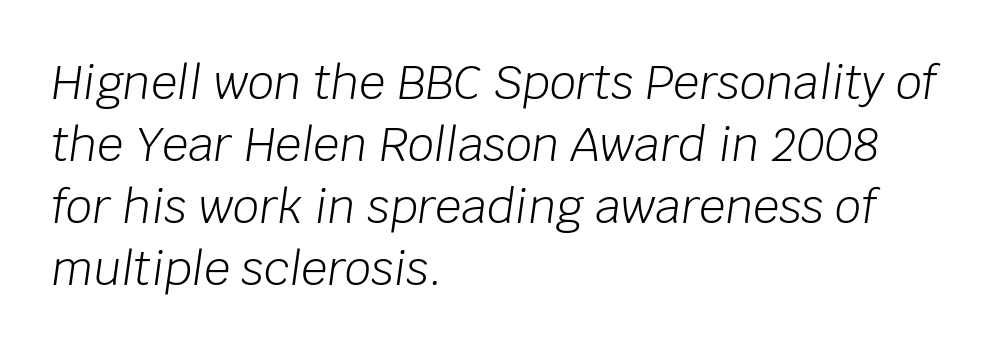
{"italic": "yes", "lean": "right", "slant_degrees": 8, "bold": "no", "weight": "light", "width": "normal", "stroke_contrast": "low", "x_height": "large", "monospaced": "no", "underline": "no", "align": "left", "line_spacing": "normal", "line_spacing_ratio": 1.35, "letter_spacing": "normal", "letter_spacing_em": 0.0, "glyph_px": 46}
